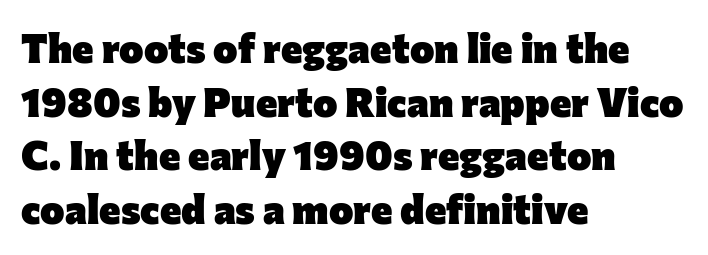
Q: Is the text bold? A: Yes.
Q: Is the text italic (slanted)? A: No, it is upright.
Q: Is the typeface a serif or a sans-serif typeface? A: Sans-serif.
Q: Is the text underlined? A: No.
Q: How is the paragraph aligned? A: Left-aligned.
Q: Is the spacing between letters normal or unusually wide? A: Normal.
Q: Is the spacing between lines tight, normal or loose? A: Normal.
Q: Width (condensed, normal, or wide)? A: Normal.
Q: Stroke contrast? A: Low.
Q: x-height? A: Medium.
Q: Monospaced? A: No.
